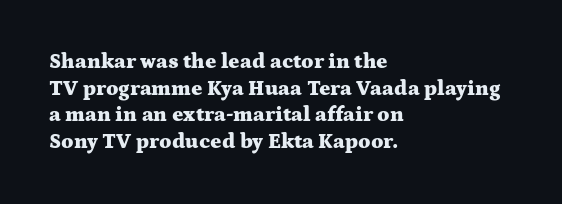
{"italic": "no", "bold": "yes", "underline": "no", "align": "left", "line_spacing": "normal", "line_spacing_ratio": 1.27, "letter_spacing": "normal", "letter_spacing_em": 0.0, "glyph_px": 21}
